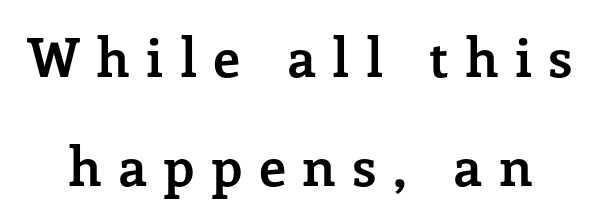
Q: Is the text bold? A: Yes.
Q: Is the text italic (slanted)? A: No, it is upright.
Q: Is the typeface a serif or a sans-serif typeface? A: Serif.
Q: Is the text underlined? A: No.
Q: Is the spacing between letters normal or unusually wide? A: Unusually wide.
Q: Is the spacing between lines tight, normal or loose? A: Loose.
Q: Width (condensed, normal, or wide)? A: Normal.
Q: Stroke contrast? A: Low.
Q: x-height? A: Medium.
Q: Monospaced? A: No.
